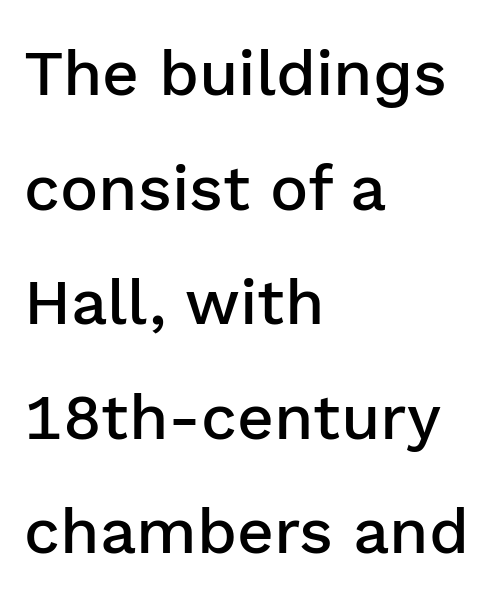
Q: Is the text bold? A: Semi-bold.
Q: Is the text italic (slanted)? A: No, it is upright.
Q: Is the typeface a serif or a sans-serif typeface? A: Sans-serif.
Q: Is the text underlined? A: No.
Q: How is the paragraph aligned? A: Left-aligned.
Q: Is the spacing between letters normal or unusually wide? A: Normal.
Q: Width (condensed, normal, or wide)? A: Normal.
Q: Stroke contrast? A: Low.
Q: x-height? A: Medium.
Q: Monospaced? A: No.
